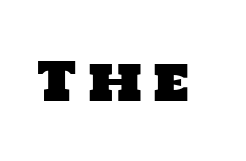
The words here are not underlined. The type family on display is of the sans-serif kind. The letters advance in unequal steps, a hallmark of proportional type. Display-style spreading of the glyphs; the letterfit is very open.
